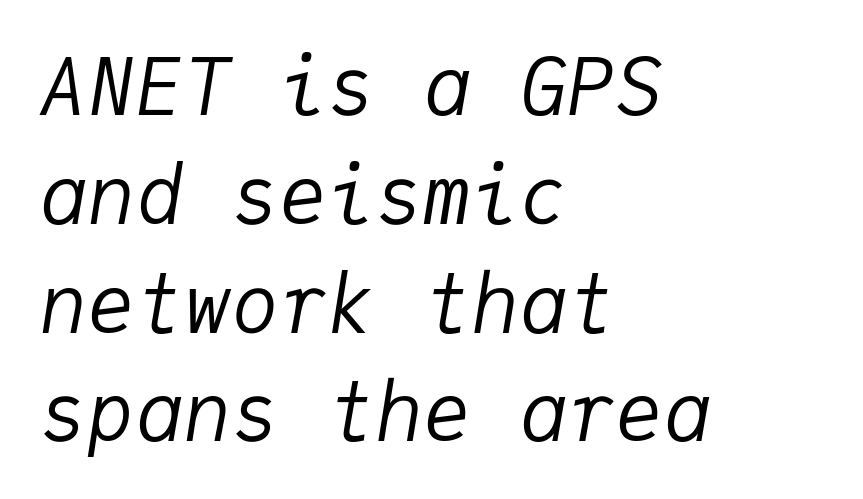
{"italic": "yes", "lean": "right", "slant_degrees": 9, "bold": "no", "weight": "regular", "width": "normal", "stroke_contrast": "low", "x_height": "medium", "monospaced": "yes", "underline": "no", "align": "left", "line_spacing": "normal", "line_spacing_ratio": 1.36, "letter_spacing": "normal", "letter_spacing_em": 0.0, "glyph_px": 80}
